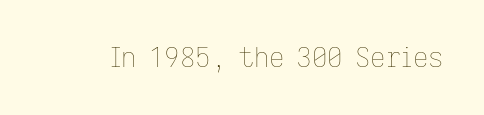
{"italic": "no", "bold": "no", "underline": "no", "letter_spacing": "normal", "letter_spacing_em": 0.0, "glyph_px": 27}
